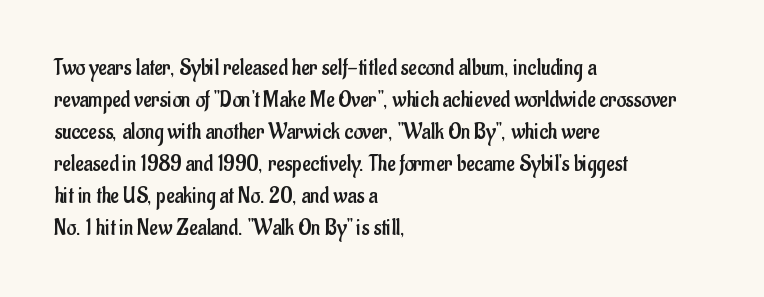
The image shows 23 px text type, upright; set left-aligned, normal line spacing (1.39x), normal letter spacing, not underlined.
